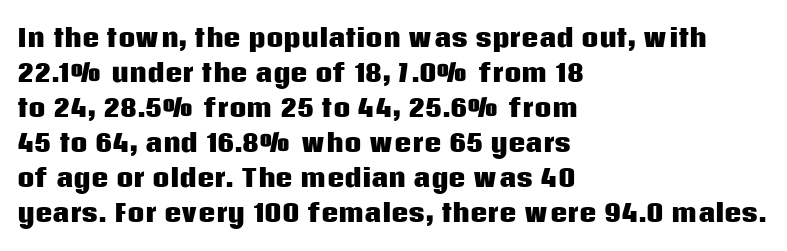
{"italic": "no", "bold": "yes", "underline": "no", "align": "left", "line_spacing": "normal", "line_spacing_ratio": 1.46, "letter_spacing": "normal", "letter_spacing_em": 0.0, "glyph_px": 24}
